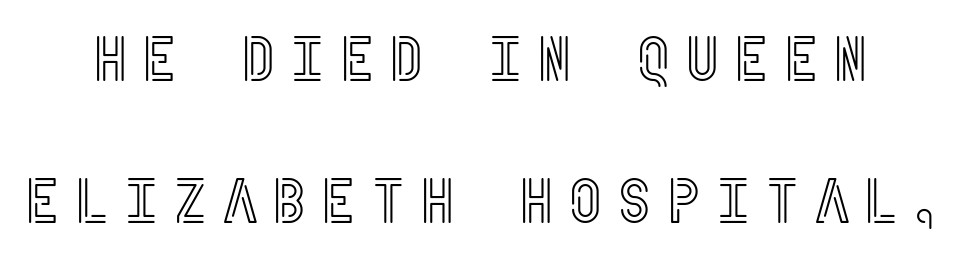
{"italic": "no", "width": "condensed", "x_height": "large", "underline": "no", "line_spacing": "loose", "line_spacing_ratio": 2.26, "letter_spacing": "wide", "letter_spacing_em": 0.2, "glyph_px": 63}
